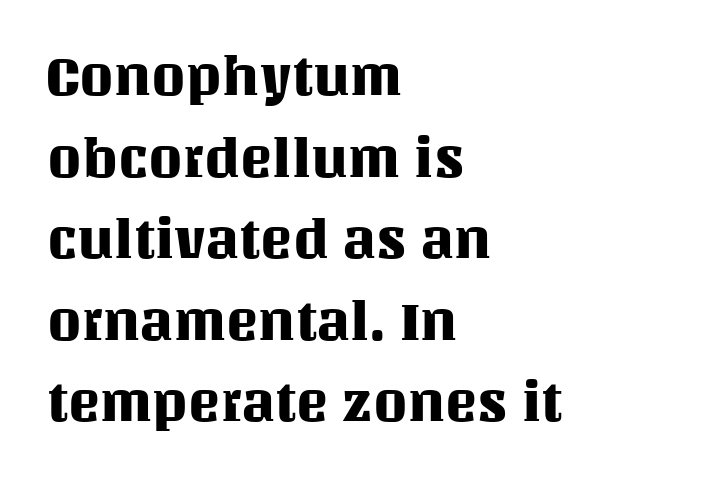
Q: Is the text italic (slanted)? A: No, it is upright.
Q: Is the text underlined? A: No.
Q: How is the paragraph aligned? A: Left-aligned.
Q: Is the spacing between letters normal or unusually wide? A: Normal.
Q: Is the spacing between lines tight, normal or loose? A: Normal.
Q: Width (condensed, normal, or wide)? A: Normal.
Q: Stroke contrast? A: Medium.
Q: x-height? A: Large.
Q: Monospaced? A: No.
